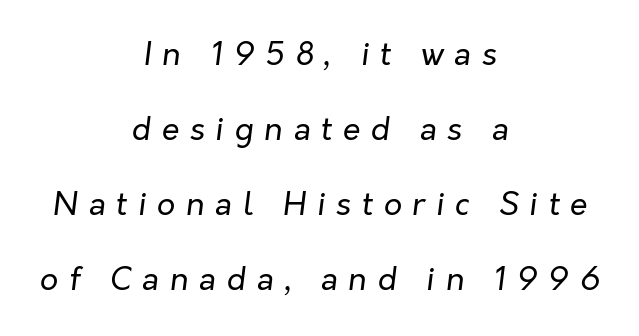
The image shows 32 px regular-weight type, italic (leaning right); set centered, loose line spacing (2.34x), unusually wide letter spacing (+0.33 em), not underlined; low stroke contrast and a medium x-height.
